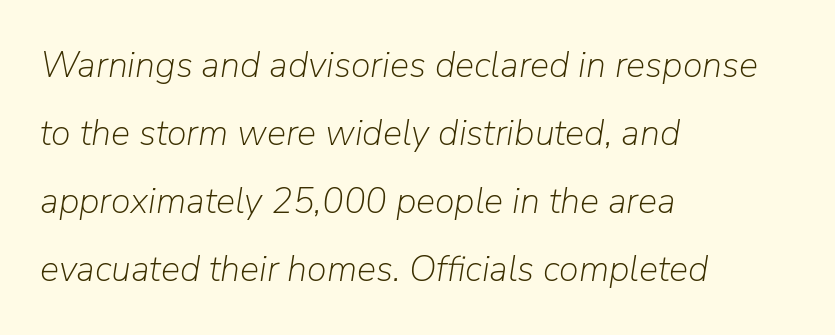
The passage shown has conventional tracking throughout. No word sits above an underline. The lettering tilts uniformly, giving the passage an italic look. Is this a fixed-width face? No — the glyphs have proportional, varying widths. These lines stack with their left ends in a neat column. The cut favours lightness, reaching ordinary text weight at its darkest.
